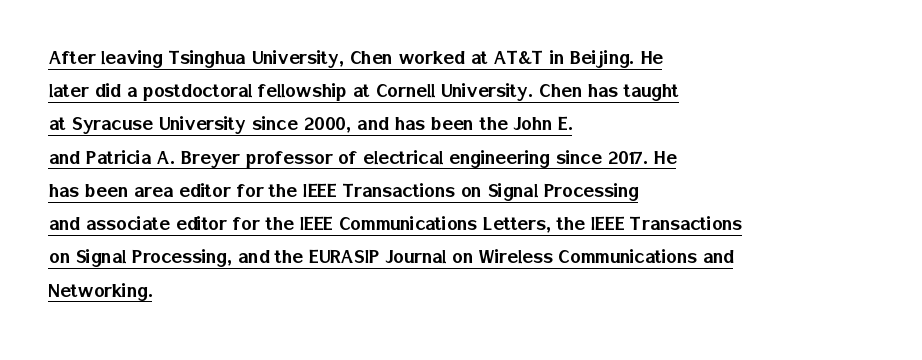
Q: Is the text italic (slanted)? A: No, it is upright.
Q: Is the text underlined? A: Yes.
Q: How is the paragraph aligned? A: Left-aligned.
Q: Is the spacing between letters normal or unusually wide? A: Normal.
Q: Is the spacing between lines tight, normal or loose? A: Normal.
